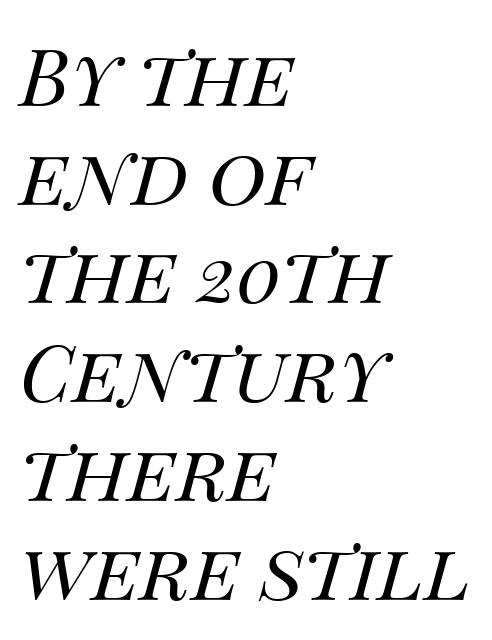
Q: Is the text bold? A: No.
Q: Is the text italic (slanted)? A: Yes, it leans right by about 14 degrees.
Q: Is the text underlined? A: No.
Q: How is the paragraph aligned? A: Left-aligned.
Q: Is the spacing between letters normal or unusually wide? A: Normal.
Q: Is the spacing between lines tight, normal or loose? A: Normal.
Q: Width (condensed, normal, or wide)? A: Normal.
Q: Stroke contrast? A: Medium.
Q: x-height? A: Large.
Q: Monospaced? A: No.
